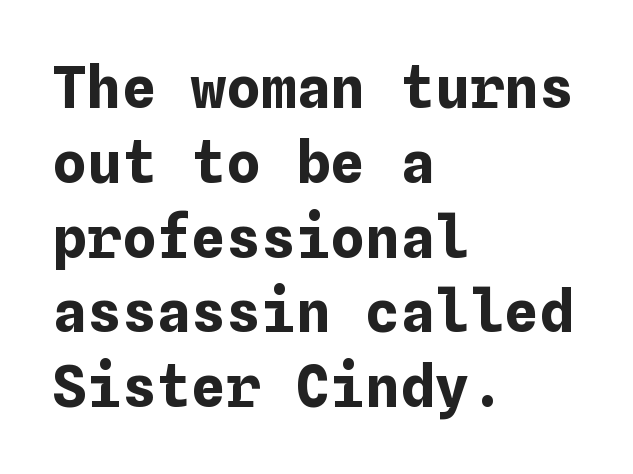
Q: Is the text bold? A: Yes.
Q: Is the text italic (slanted)? A: No, it is upright.
Q: Is the text underlined? A: No.
Q: How is the paragraph aligned? A: Left-aligned.
Q: Is the spacing between letters normal or unusually wide? A: Normal.
Q: Is the spacing between lines tight, normal or loose? A: Normal.
Q: Width (condensed, normal, or wide)? A: Normal.
Q: Stroke contrast? A: Low.
Q: x-height? A: Medium.
